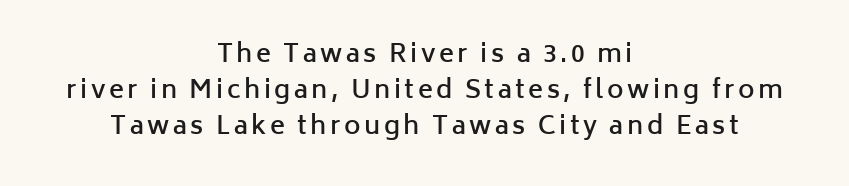
{"italic": "no", "bold": "semi", "underline": "no", "align": "center", "line_spacing": "normal", "line_spacing_ratio": 1.45, "glyph_px": 25}
